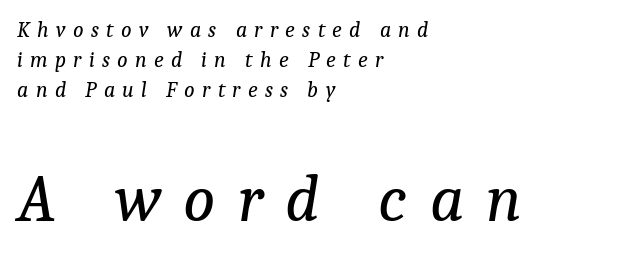
Q: Is the text bold? A: No.
Q: Is the text italic (slanted)? A: Yes, it leans right by about 9 degrees.
Q: Is the typeface a serif or a sans-serif typeface? A: Serif.
Q: Is the text underlined? A: No.
Q: How is the paragraph aligned? A: Left-aligned.
Q: Is the spacing between letters normal or unusually wide? A: Unusually wide.
Q: Is the spacing between lines tight, normal or loose? A: Normal.
Q: Which block of text is set in a larger size, the first (top) or the second (bottom)? A: The second (bottom) one.
Q: Width (condensed, normal, or wide)? A: Normal.
Q: Stroke contrast? A: Low.
Q: x-height? A: Medium.
Q: Monospaced? A: No.
